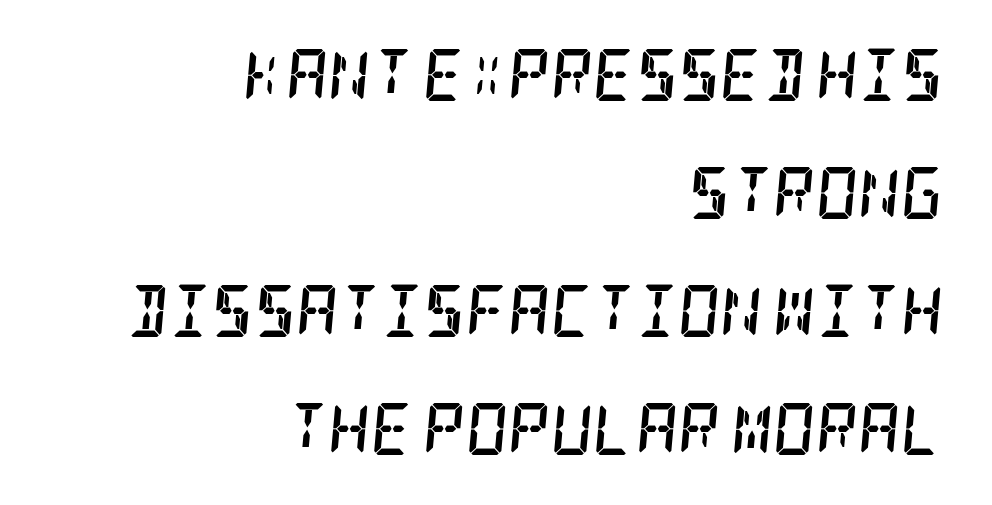
{"serif": "yes", "italic": "yes", "lean": "right", "slant_degrees": 5, "bold": "yes", "weight": "semibold", "width": "condensed", "stroke_contrast": "low", "x_height": "large", "underline": "no", "align": "right", "line_spacing": "loose", "line_spacing_ratio": 2.27, "letter_spacing": "normal", "letter_spacing_em": 0.0, "glyph_px": 52}
